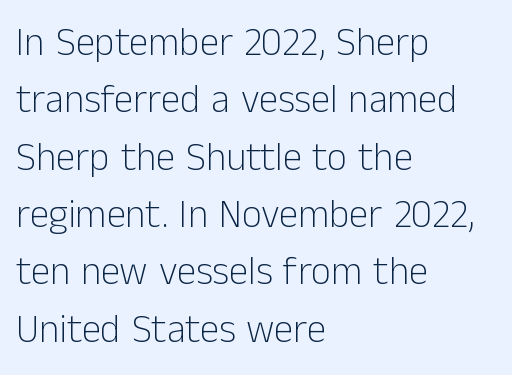
Honestly, the letter spacing is just normal — you wouldn't notice it. The font's upright variant was chosen for this text. This is not heavy type; no bold has been used. The font family rendered here belongs to the sans-serif group. Each letter keeps its own natural width here, so spacing adapts to shape.
